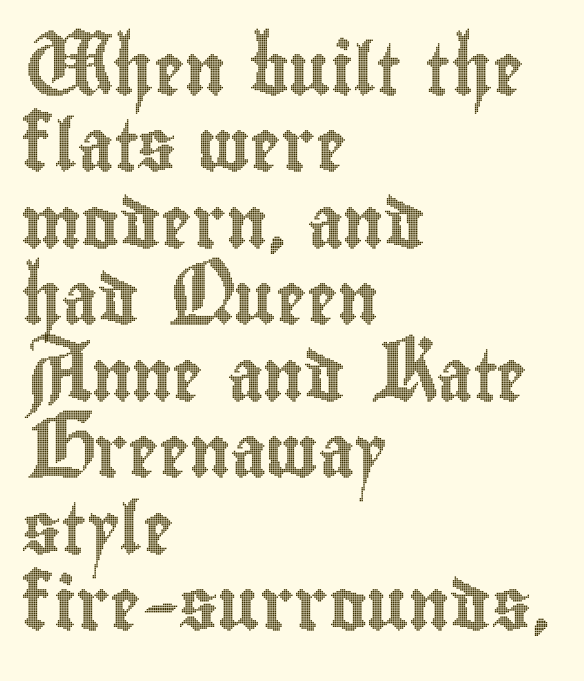
The image shows 51 px condensed type, upright; set left-aligned, normal line spacing (1.5x), normal letter spacing, not underlined; a small x-height.
